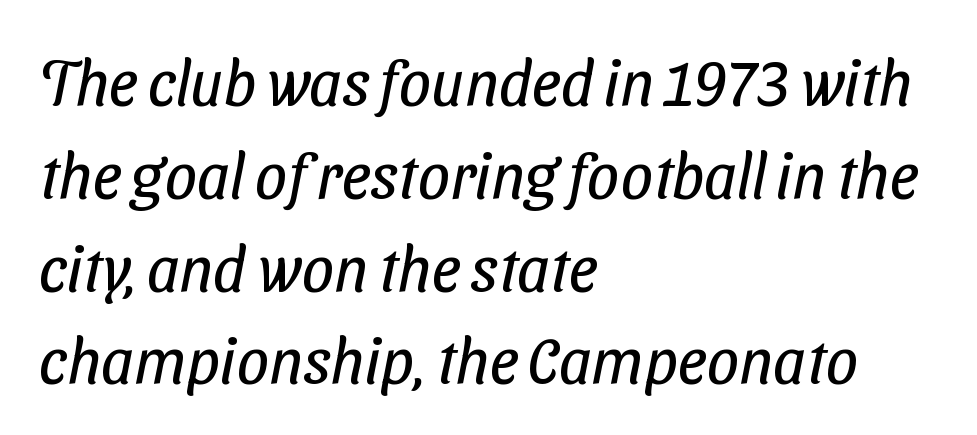
{"serif": "no", "bold": "no", "weight": "regular", "width": "condensed", "stroke_contrast": "low", "x_height": "medium", "monospaced": "no", "underline": "no", "align": "left", "line_spacing": "normal", "line_spacing_ratio": 1.45, "letter_spacing": "normal", "letter_spacing_em": 0.0, "glyph_px": 64}
